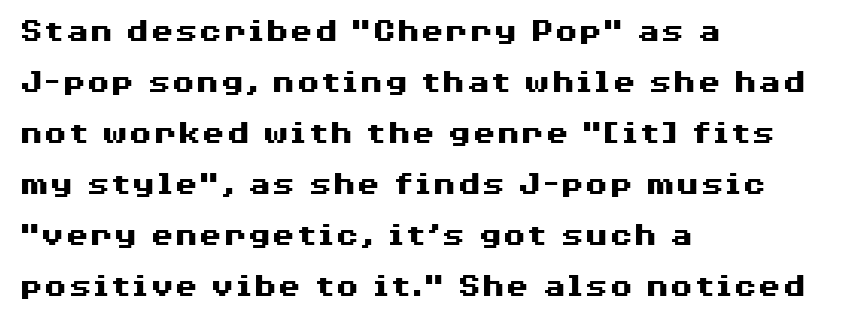
The line-height multiplier appears to be the usual default. Stroke thickness is high; the sample reads as a true bold. The foot of each line stays bare and open. In terms of letterspacing, this is plain default setting. Visually the block forms a straight wall on the left and a jagged coastline on the right.
